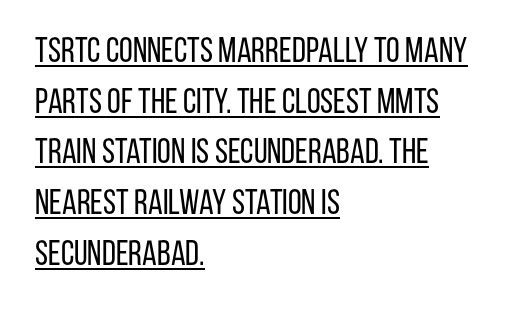
The image shows 35 px regular-weight, condensed sans-serif type, upright; set left-aligned, normal line spacing (1.45x), normal letter spacing, underlined; low stroke contrast and a large x-height.
